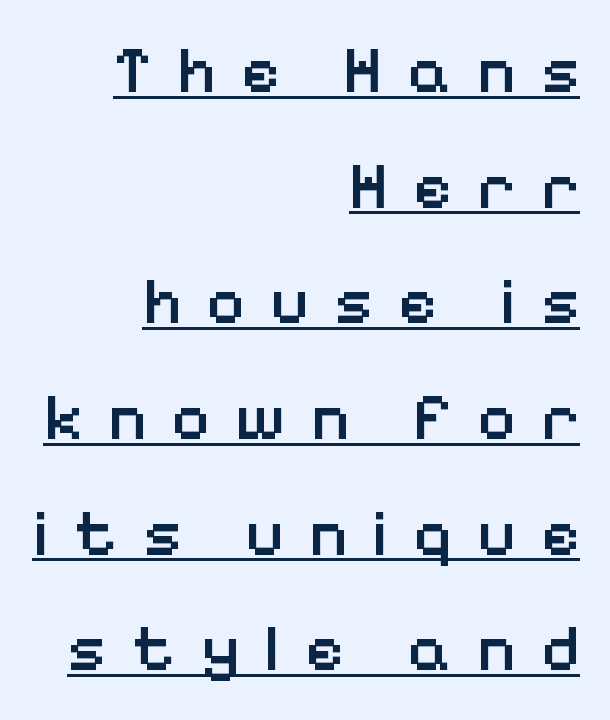
The image shows 65 px semibold sans-serif type, upright; set right-aligned, line spacing 1.78x, unusually wide letter spacing (+0.39 em), underlined; low stroke contrast and a medium x-height.
